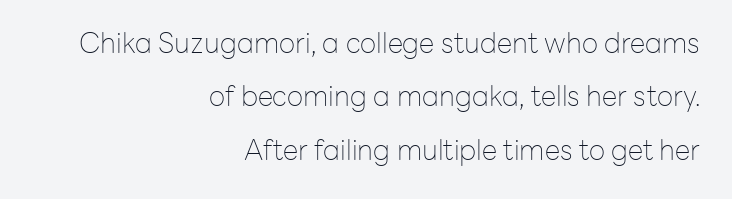
The image shows 28 px thin sans-serif type, upright; set right-aligned, loose line spacing (1.91x), normal letter spacing, not underlined; low stroke contrast and a medium x-height.
